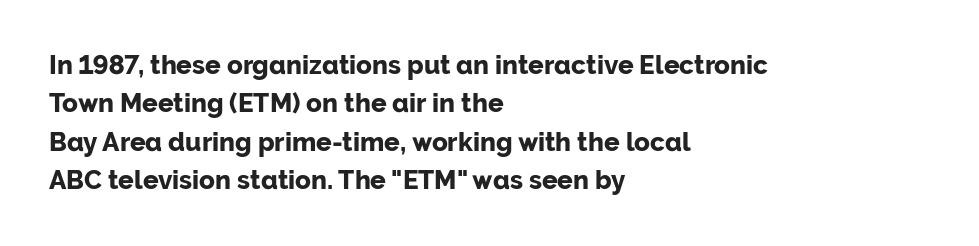
A typesetter would mark this as roman, not italic. Rule under the text: the space is simply empty. Layout note: lines flush left. The designer left line spacing at the default. What weight is shown? A full bold with thick strokes. This sample uses plain, unmodified letter spacing.
